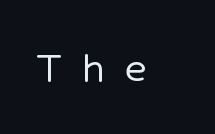
Posture: upright roman. Compared with typical body copy, the letter spacing here is much looser. The font family rendered here belongs to the sans-serif group. Do the characters align in a grid? No, the font is proportional. Has an underline been added? It has not.
